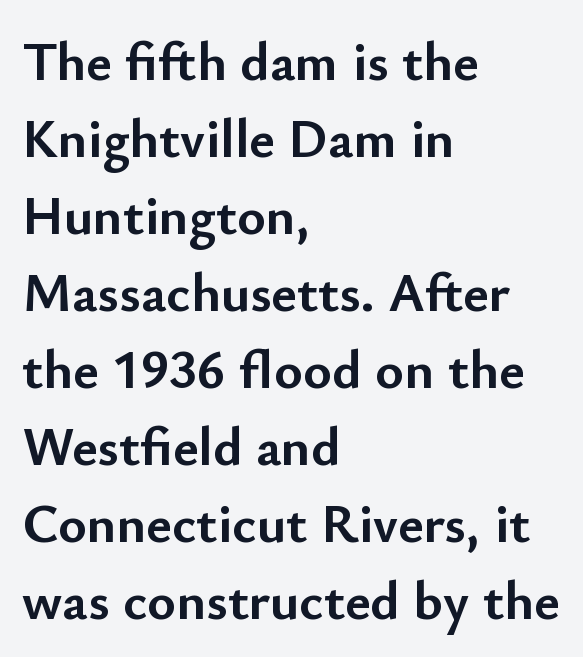
The vertical gap from one line to the next is medium. Horizontal alignment here is leftward, the default for most running prose. You'd pick this weight for a headline — it's a proper bold. Do the characters align in a grid? No, the font is proportional.
